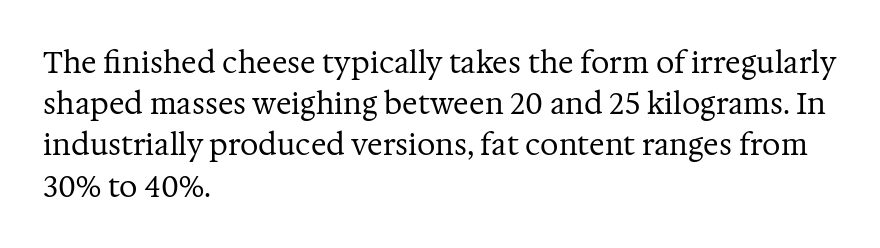
The image shows 29 px regular-weight serif type, upright; set left-aligned, normal line spacing (1.42x), normal letter spacing, not underlined; medium stroke contrast and a medium x-height.
